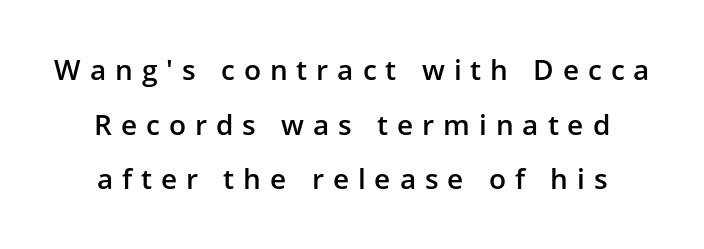
Q: Is the text bold? A: Semi-bold.
Q: Is the text italic (slanted)? A: No, it is upright.
Q: Is the typeface a serif or a sans-serif typeface? A: Sans-serif.
Q: Is the text underlined? A: No.
Q: Is the spacing between letters normal or unusually wide? A: Unusually wide.
Q: Is the spacing between lines tight, normal or loose? A: Loose.
Q: Width (condensed, normal, or wide)? A: Normal.
Q: Stroke contrast? A: Low.
Q: x-height? A: Medium.
Q: Monospaced? A: No.
